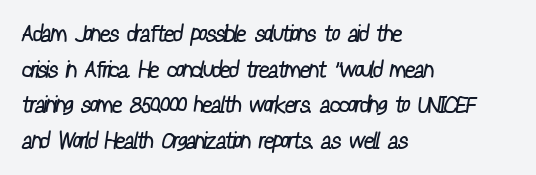
Which margin do the lines hug? The left one — the right edge is uneven. What stands out about the letter spacing? Nothing — it is the standard amount. One glance says typical: line gaps are just what's usual. Check under the words: just untouched page. Weight class: somewhere from thin through regular.
